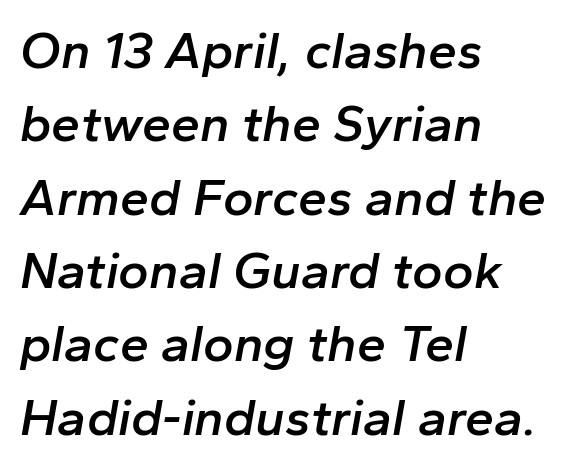
On the weight axis this lands at semibold, roughly 600. Characters follow at the spacing the type designer built in. Looks like regular typesetting: each glyph gets only the width it needs. Quick note: underline off. The letters are slanted; this is an italic face. Honestly, the row spacing looks completely unremarkable.
